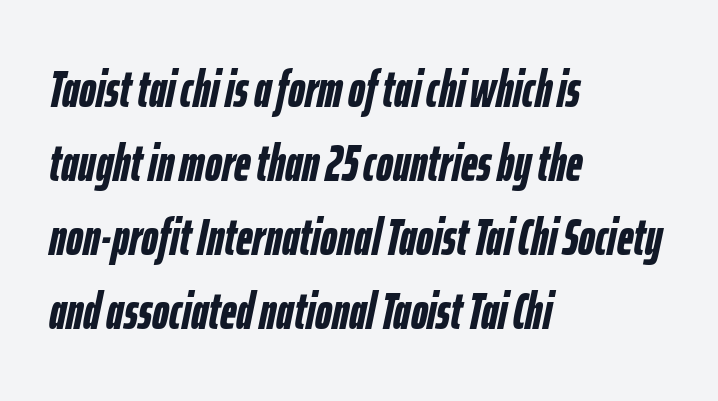
{"italic": "yes", "lean": "right", "slant_degrees": 12, "bold": "yes", "weight": "semibold", "width": "condensed", "stroke_contrast": "low", "x_height": "medium", "monospaced": "no", "underline": "no", "align": "left", "line_spacing": "normal", "line_spacing_ratio": 1.45, "letter_spacing": "normal", "letter_spacing_em": 0.0, "glyph_px": 51}
